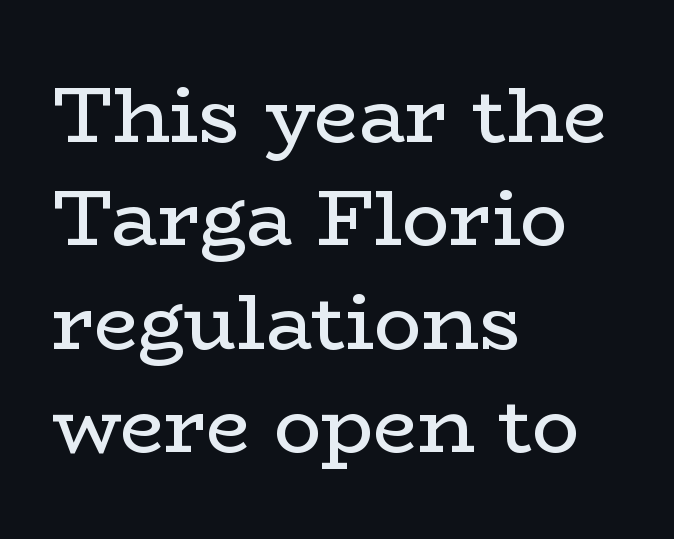
Q: Is the text bold? A: No.
Q: Is the text italic (slanted)? A: No, it is upright.
Q: Is the typeface a serif or a sans-serif typeface? A: Serif.
Q: Is the text underlined? A: No.
Q: How is the paragraph aligned? A: Left-aligned.
Q: Is the spacing between letters normal or unusually wide? A: Normal.
Q: Is the spacing between lines tight, normal or loose? A: Normal.
Q: Width (condensed, normal, or wide)? A: Wide.
Q: Stroke contrast? A: Low.
Q: x-height? A: Medium.
Q: Monospaced? A: No.
